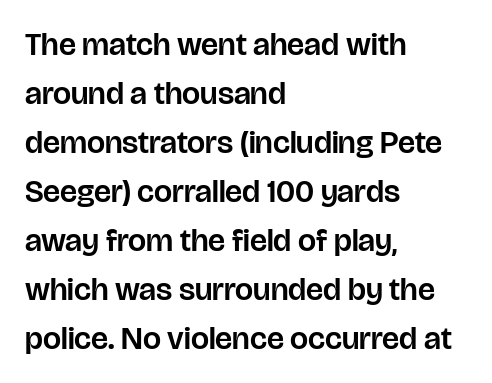
The image shows 32 px sans-serif type, upright; set left-aligned, normal line spacing (1.53x), normal letter spacing, not underlined; low stroke contrast and a large x-height.
